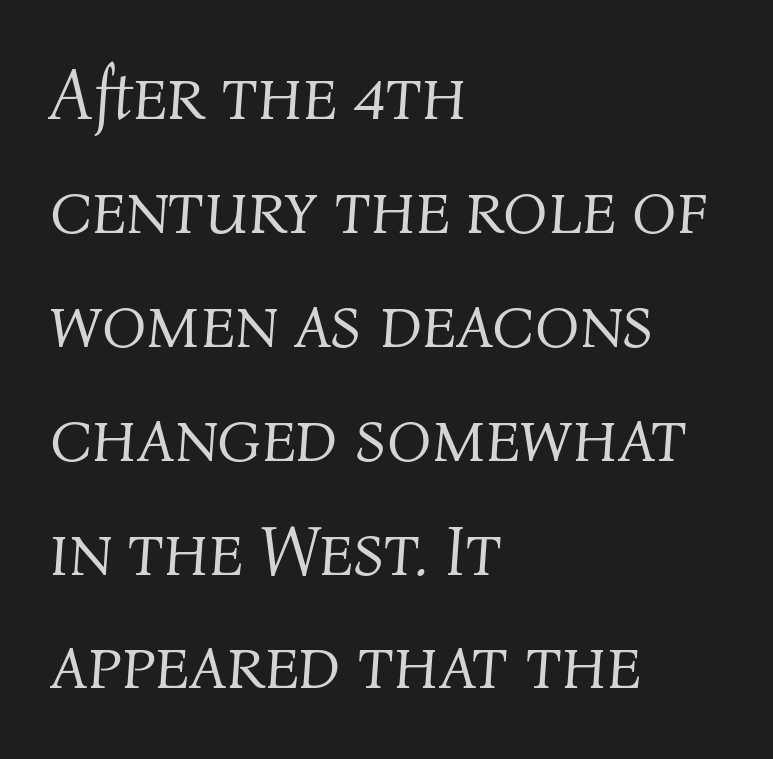
The image shows 73 px light type, italic (leaning right); set left-aligned, normal line spacing (1.56x), normal letter spacing, not underlined; medium stroke contrast and a medium x-height.
